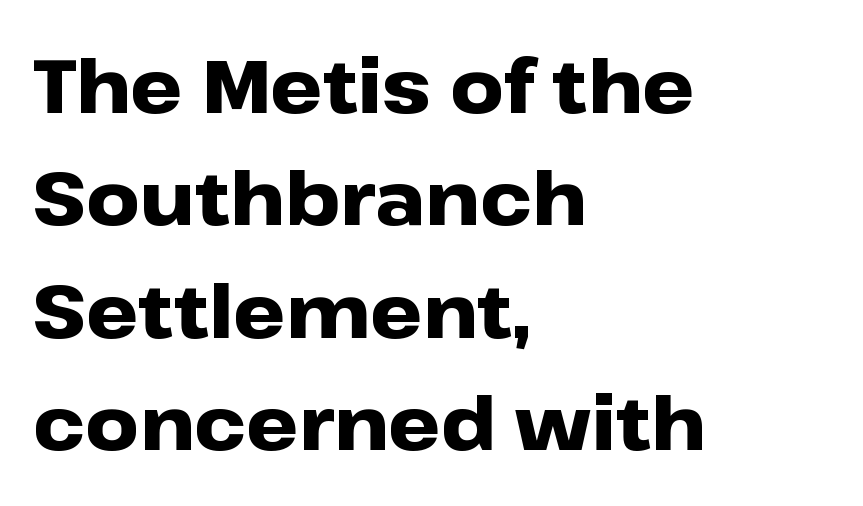
The image shows 74 px heavy, wide sans-serif type, upright; set left-aligned, normal line spacing (1.52x), normal letter spacing, not underlined; low stroke contrast and a medium x-height.
